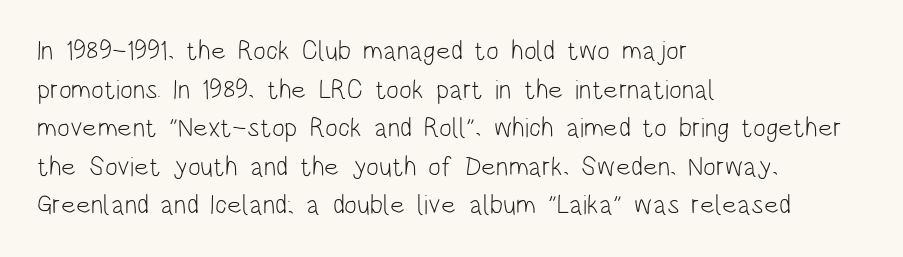
{"italic": "no", "bold": "no", "underline": "no", "align": "left", "line_spacing": "normal", "line_spacing_ratio": 1.43, "letter_spacing": "normal", "letter_spacing_em": 0.0, "glyph_px": 27}
